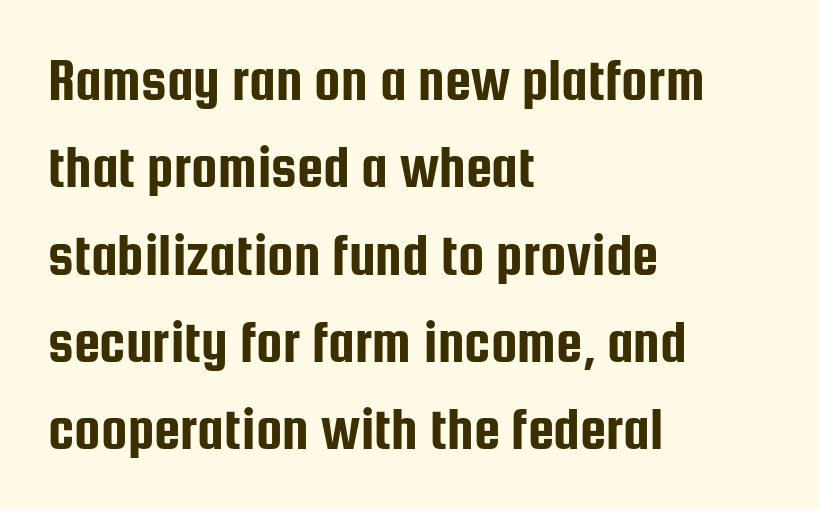
{"serif": "no", "italic": "no", "width": "condensed", "stroke_contrast": "low", "x_height": "medium", "monospaced": "no", "underline": "no", "align": "left", "line_spacing": "normal", "line_spacing_ratio": 1.48, "letter_spacing": "normal", "letter_spacing_em": 0.0, "glyph_px": 59}
